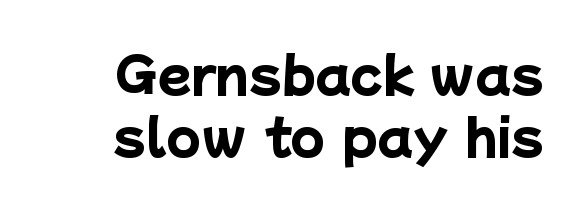
Q: Is the text bold? A: Yes.
Q: Is the typeface a serif or a sans-serif typeface? A: Sans-serif.
Q: Is the text underlined? A: No.
Q: Is the spacing between letters normal or unusually wide? A: Normal.
Q: Is the spacing between lines tight, normal or loose? A: Normal.
Q: Width (condensed, normal, or wide)? A: Normal.
Q: Stroke contrast? A: Low.
Q: x-height? A: Medium.
Q: Monospaced? A: No.
